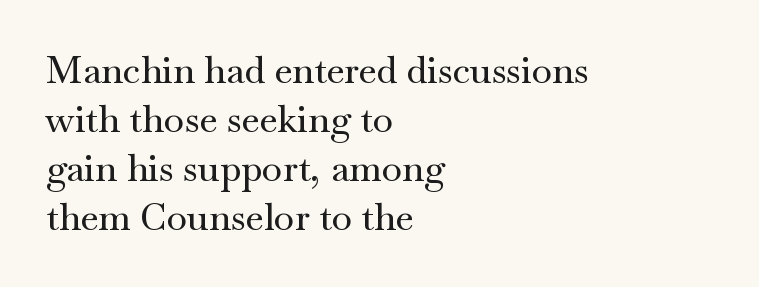
Q: Is the text italic (slanted)? A: No, it is upright.
Q: Is the typeface a serif or a sans-serif typeface? A: Serif.
Q: Is the text underlined? A: No.
Q: How is the paragraph aligned? A: Left-aligned.
Q: Is the spacing between letters normal or unusually wide? A: Normal.
Q: Is the spacing between lines tight, normal or loose? A: Normal.
Q: Width (condensed, normal, or wide)? A: Wide.
Q: Stroke contrast? A: Medium.
Q: x-height? A: Small.
Q: Monospaced? A: No.
